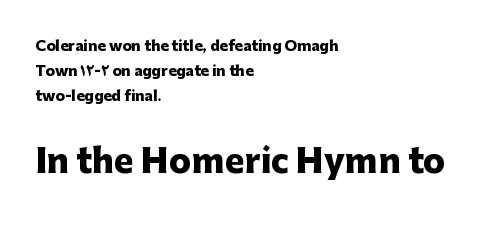
{"serif": "no", "italic": "no", "bold": "yes", "weight": "heavy", "width": "normal", "stroke_contrast": "low", "x_height": "medium", "monospaced": "no", "underline": "no", "align": "left", "line_spacing_ratio": 1.77, "letter_spacing": "normal", "letter_spacing_em": 0.0, "larger_block": "second", "size_ratio": 2.36, "glyph_px": 33}
